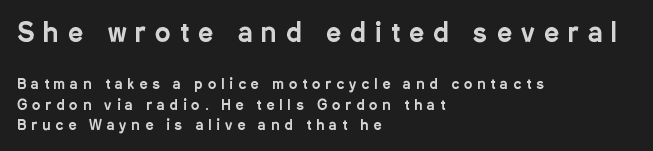
Letter spacing: wide. Any mark beneath the type? The region is blank. Type size steps down from the first block to the second. The lettering holds an erect, upright posture throughout.
